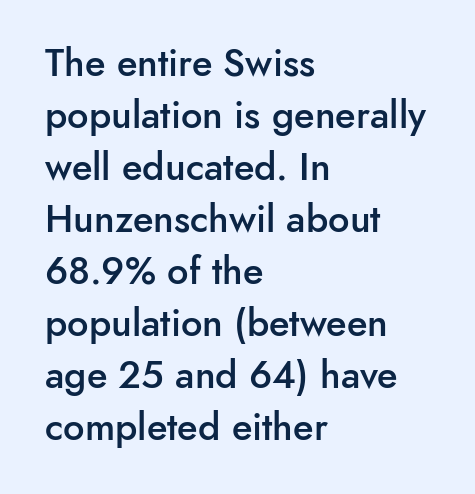
{"serif": "no", "italic": "no", "bold": "semi", "weight": "semibold", "width": "normal", "stroke_contrast": "low", "x_height": "small", "monospaced": "no", "underline": "no", "align": "left", "line_spacing": "normal", "line_spacing_ratio": 1.37, "letter_spacing": "normal", "letter_spacing_em": 0.0, "glyph_px": 38}
